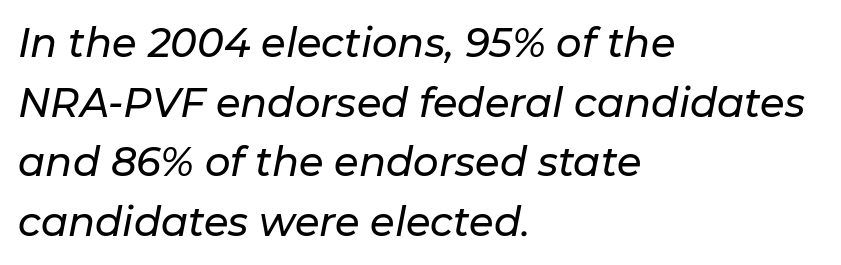
Rendered with sloped, italic letterforms. The string is rendered with underlining switched off. Nothing unusual about the tracking: characters are spaced as the font intends. The designer left line spacing at the default.
